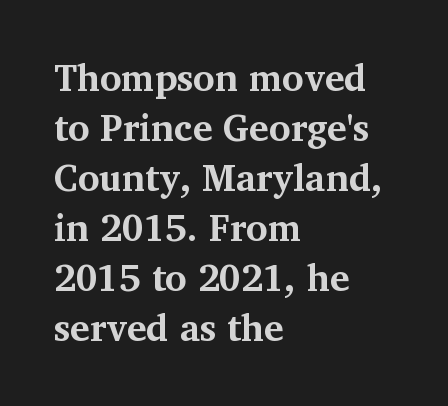
{"serif": "yes", "italic": "no", "bold": "yes", "weight": "bold", "width": "normal", "stroke_contrast": "medium", "x_height": "medium", "monospaced": "no", "underline": "no", "align": "left", "line_spacing": "normal", "line_spacing_ratio": 1.35, "letter_spacing": "normal", "letter_spacing_em": 0.0, "glyph_px": 37}
